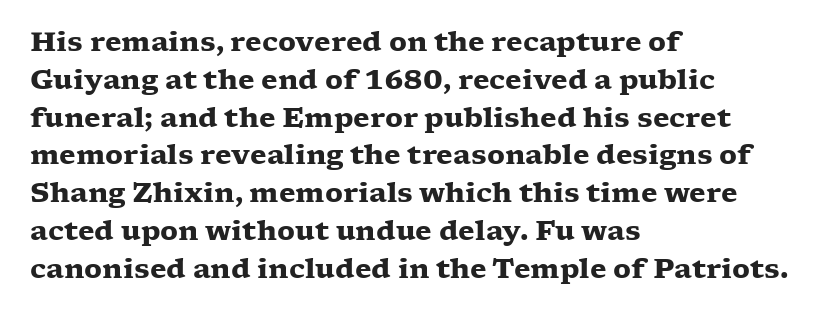
The image shows 27 px bold type, upright; set left-aligned, normal line spacing (1.4x), normal letter spacing, not underlined.
